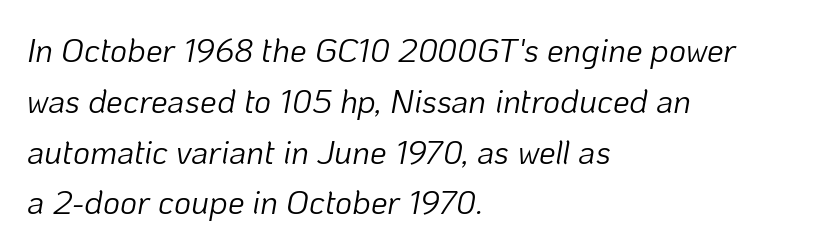
Q: Is the text bold? A: No.
Q: Is the text italic (slanted)? A: Yes, it leans right by about 10 degrees.
Q: Is the text underlined? A: No.
Q: How is the paragraph aligned? A: Left-aligned.
Q: Is the spacing between letters normal or unusually wide? A: Normal.
Q: Is the spacing between lines tight, normal or loose? A: Normal.
Q: Width (condensed, normal, or wide)? A: Normal.
Q: Stroke contrast? A: Low.
Q: x-height? A: Medium.
Q: Monospaced? A: No.
